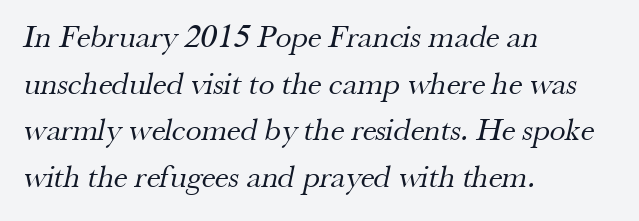
Looks like regular typesetting: each glyph gets only the width it needs. The compositor pushed each line to the left boundary. Check under the words: just untouched page. How would I describe the line gaps? Plain and ordinary. Weight: in the light-to-regular range.
